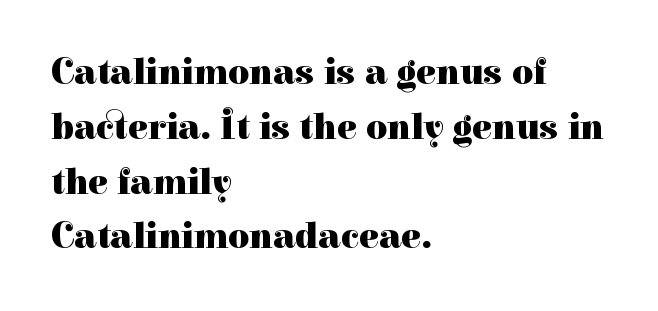
{"serif": "yes", "italic": "no", "bold": "yes", "weight": "heavy", "width": "normal", "stroke_contrast": "high", "x_height": "medium", "monospaced": "no", "underline": "no", "align": "left", "line_spacing": "normal", "line_spacing_ratio": 1.48, "letter_spacing": "normal", "letter_spacing_em": 0.0, "glyph_px": 37}
